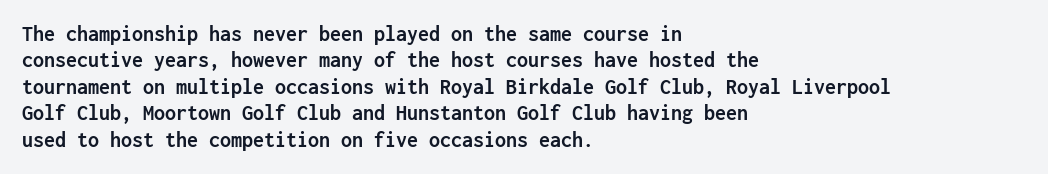
The image shows 22 px bold type, upright; set left-aligned, line spacing 1.2x, normal letter spacing, not underlined.
